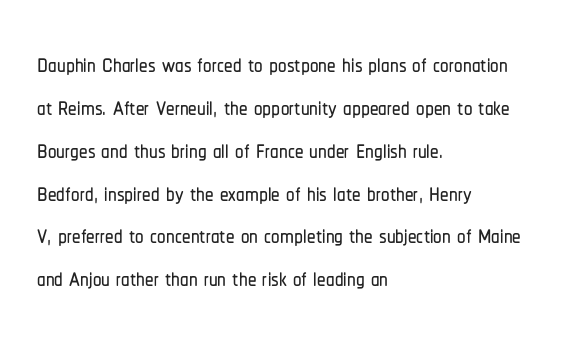
{"serif": "no", "italic": "no", "width": "condensed", "stroke_contrast": "low", "x_height": "medium", "monospaced": "no", "underline": "no", "align": "left", "line_spacing": "normal", "line_spacing_ratio": 1.26, "letter_spacing": "normal", "letter_spacing_em": 0.0, "glyph_px": 34}
